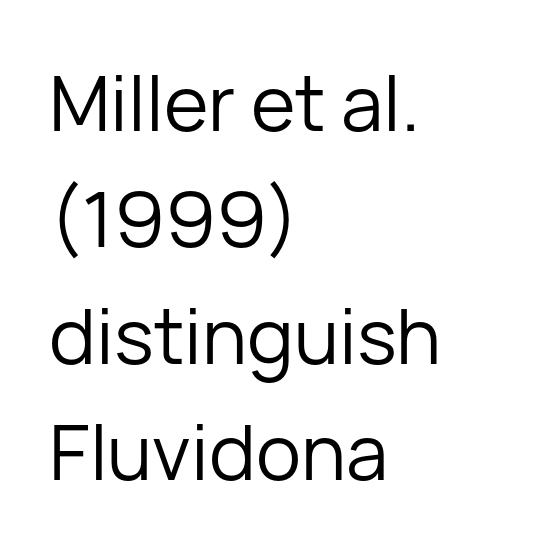
{"serif": "no", "italic": "no", "bold": "no", "weight": "regular", "width": "normal", "stroke_contrast": "low", "x_height": "medium", "monospaced": "no", "underline": "no", "align": "left", "line_spacing": "normal", "line_spacing_ratio": 1.53, "letter_spacing": "normal", "letter_spacing_em": 0.0, "glyph_px": 76}
